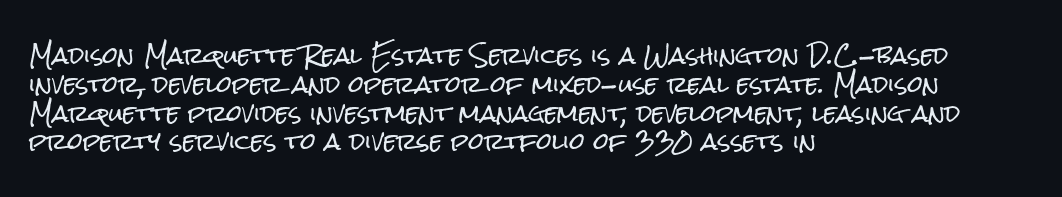
Descender tails drop into unmarked territory. Horizontal alignment here is leftward, the default for most running prose. Does extra space separate the letters? No, they use regular spacing. Upright lettering throughout. Evenly set lines give the paragraph a standard silhouette.
